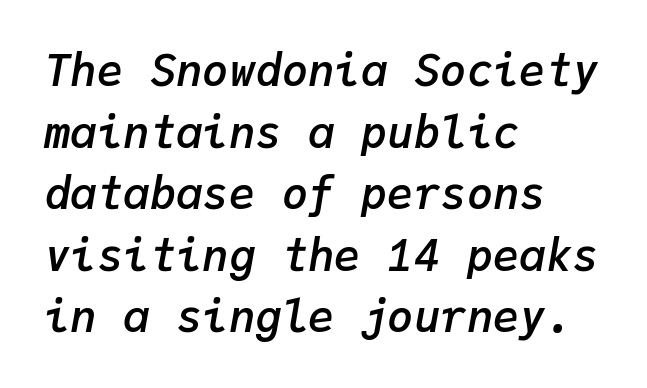
Q: Is the text bold? A: Semi-bold.
Q: Is the text italic (slanted)? A: Yes, it leans right by about 9 degrees.
Q: Is the text underlined? A: No.
Q: How is the paragraph aligned? A: Left-aligned.
Q: Is the spacing between letters normal or unusually wide? A: Normal.
Q: Is the spacing between lines tight, normal or loose? A: Normal.
Q: Width (condensed, normal, or wide)? A: Normal.
Q: Stroke contrast? A: Low.
Q: x-height? A: Medium.
Q: Monospaced? A: Yes.
